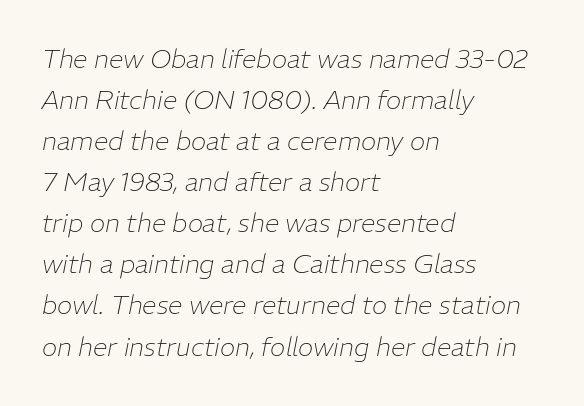
The image shows 26 px text type, italic (leaning right); set left-aligned, normal line spacing (1.58x), normal letter spacing, not underlined.
